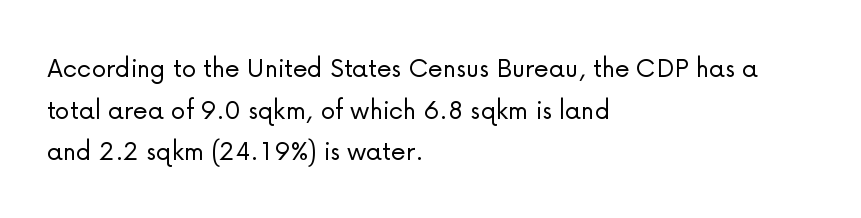
Q: Is the text bold? A: No.
Q: Is the text italic (slanted)? A: No, it is upright.
Q: Is the typeface a serif or a sans-serif typeface? A: Sans-serif.
Q: Is the text underlined? A: No.
Q: How is the paragraph aligned? A: Left-aligned.
Q: Is the spacing between letters normal or unusually wide? A: Normal.
Q: Is the spacing between lines tight, normal or loose? A: Normal.
Q: Width (condensed, normal, or wide)? A: Normal.
Q: Stroke contrast? A: Low.
Q: x-height? A: Medium.
Q: Monospaced? A: No.
